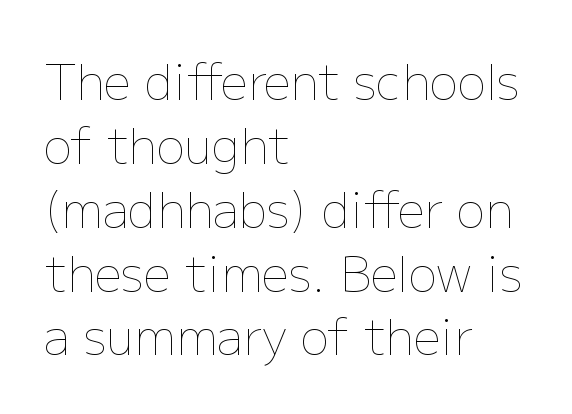
The image shows 48 px thin type, upright; set left-aligned, normal line spacing (1.33x), normal letter spacing, not underlined; low stroke contrast and a medium x-height.
